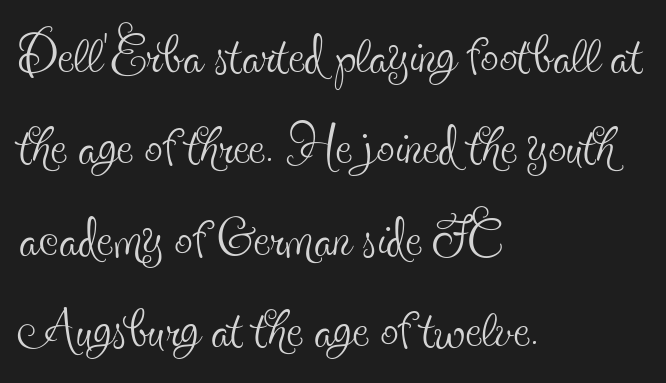
Q: Is the text bold? A: No.
Q: Is the typeface a serif or a sans-serif typeface? A: Serif.
Q: Is the text underlined? A: No.
Q: How is the paragraph aligned? A: Left-aligned.
Q: Is the spacing between letters normal or unusually wide? A: Normal.
Q: Is the spacing between lines tight, normal or loose? A: Normal.
Q: Width (condensed, normal, or wide)? A: Condensed.
Q: x-height? A: Small.
Q: Monospaced? A: No.
